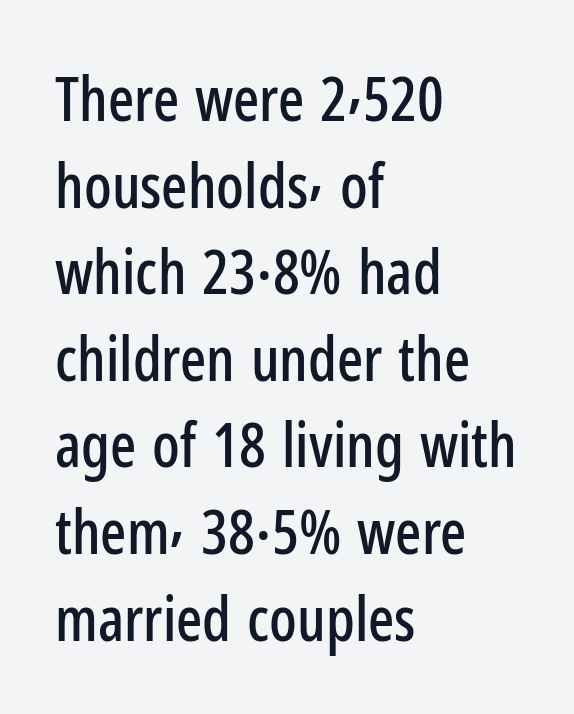
The image shows 61 px condensed sans-serif type, upright; set left-aligned, normal line spacing (1.42x), normal letter spacing, not underlined; low stroke contrast and a medium x-height.
